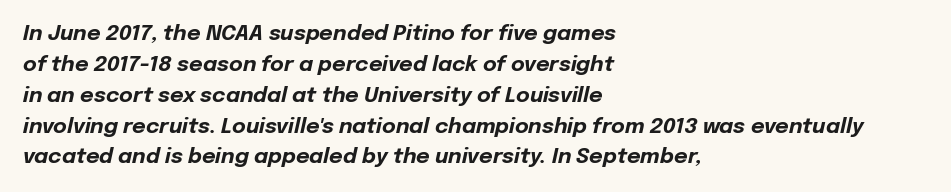
Left-aligned paragraph, ragged on the right. The line-height multiplier appears to be the usual default. There is no visible air inserted between adjacent glyphs. The passage shown leans; its letterforms are oblique. Thick stems and heavy bowls — unmistakably bold.
